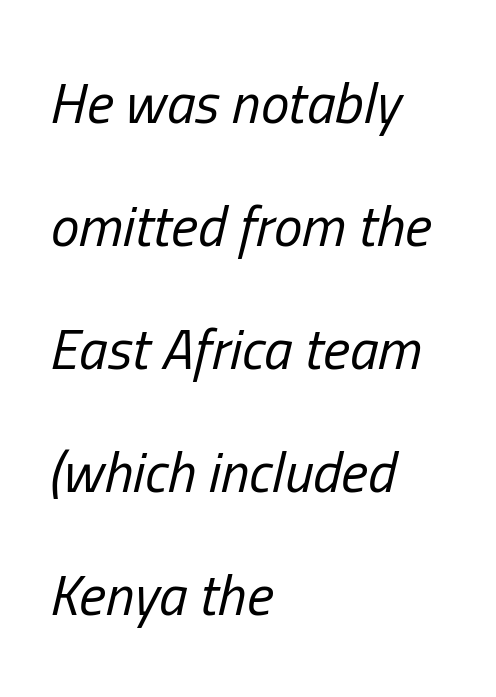
Think standard paragraph weight, or any step lighter than that. The baseline area is clear. The rendering uses natural spacing where letterforms have individual widths. Notice how the stems are inclined rather than vertical — that's the hallmark of italics.
